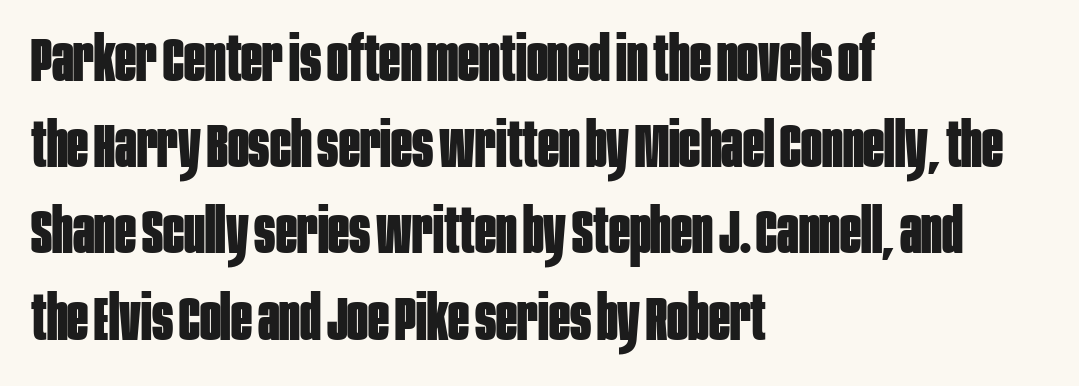
The image shows 62 px bold, condensed sans-serif type, upright; set left-aligned, normal line spacing (1.39x), normal letter spacing, not underlined; low stroke contrast and a large x-height.
